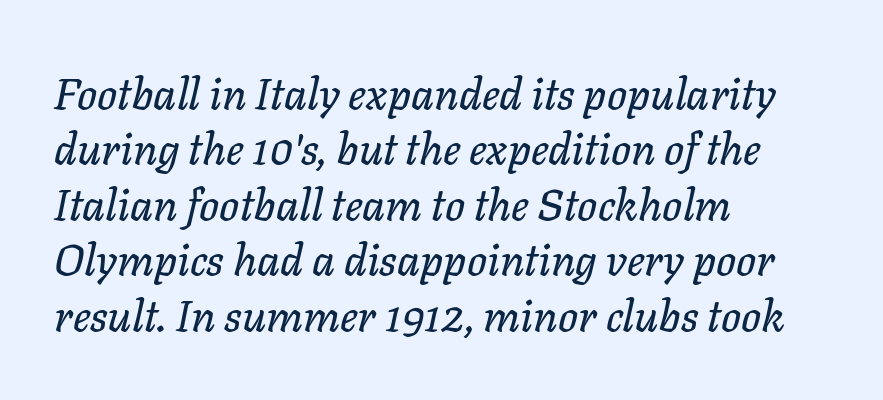
{"italic": "yes", "lean": "right", "slant_degrees": 11, "width": "normal", "stroke_contrast": "low", "x_height": "medium", "monospaced": "no", "underline": "no", "align": "left", "line_spacing": "normal", "line_spacing_ratio": 1.26, "letter_spacing": "normal", "letter_spacing_em": 0.0, "glyph_px": 44}
